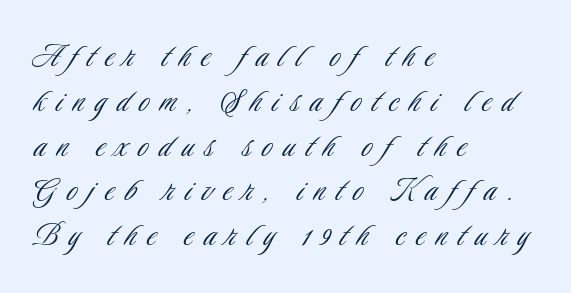
The image shows 37 px light, condensed sans-serif type; set left-aligned, line spacing 1.21x, unusually wide letter spacing (+0.3 em), not underlined; low stroke contrast and a small x-height.
